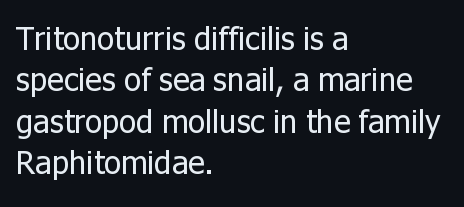
The image shows 32 px regular-weight sans-serif type, upright; set left-aligned, normal line spacing (1.29x), normal letter spacing, not underlined; low stroke contrast and a medium x-height.
